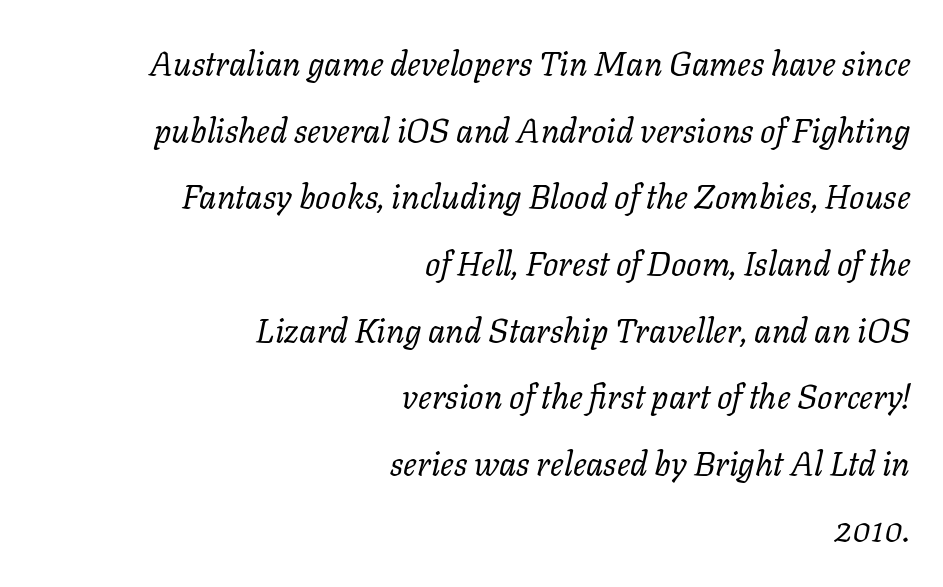
Every row of glyphs terminates at an identical x-position on the right. Italic? Definitely — the glyphs are oblique. The passage shown stacks its lines with a broad gap. This rendering employs a face with finishing strokes, i.e., a serif. Is this a fixed-width face? No — the glyphs have proportional, varying widths.
